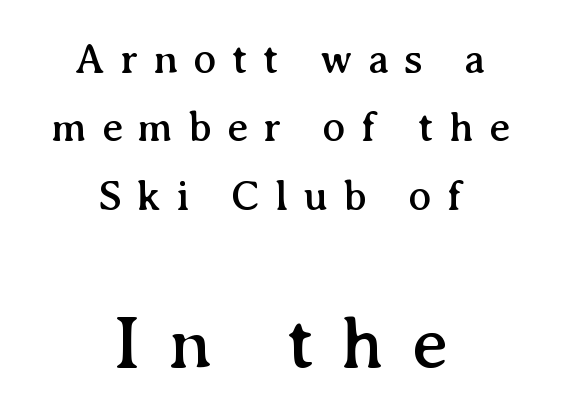
{"serif": "yes", "italic": "no", "width": "normal", "stroke_contrast": "medium", "x_height": "medium", "monospaced": "no", "underline": "no", "align": "center", "line_spacing": "normal", "line_spacing_ratio": 1.59, "letter_spacing": "wide", "letter_spacing_em": 0.35, "larger_block": "second", "size_ratio": 1.77, "glyph_px": 76}
